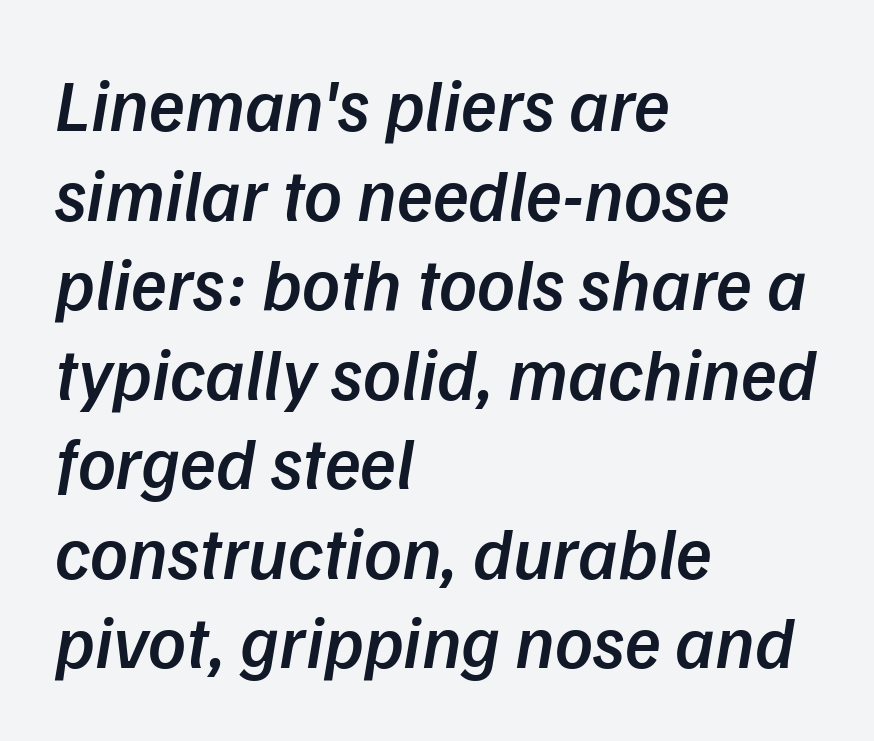
In terms of weight, the rendering is demibold, just under bold. Layout note: lines flush left. The typeface chosen for these lines omits serifs. Compared with typical body copy, the letter spacing here is the same.
